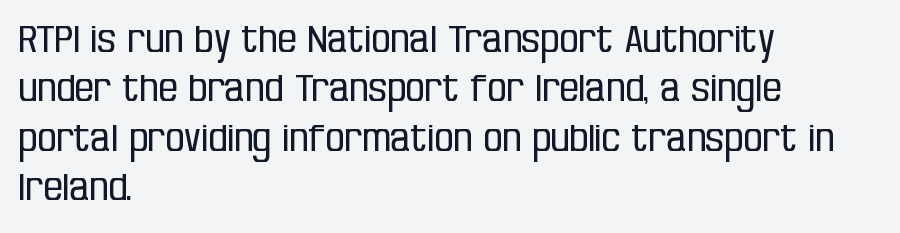
{"serif": "no", "italic": "no", "bold": "no", "weight": "regular", "width": "condensed", "stroke_contrast": "low", "x_height": "large", "monospaced": "no", "underline": "no", "align": "left", "line_spacing": "normal", "line_spacing_ratio": 1.3, "letter_spacing": "normal", "letter_spacing_em": 0.0, "glyph_px": 38}
